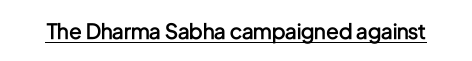
{"italic": "no", "bold": "semi", "underline": "yes", "letter_spacing": "normal", "letter_spacing_em": 0.0, "glyph_px": 21}
